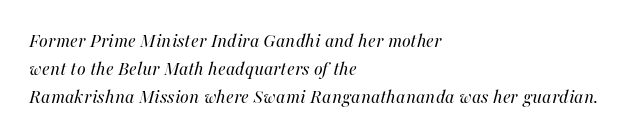
The image shows 20 px text type, italic (leaning right); set left-aligned, normal line spacing (1.39x), normal letter spacing, not underlined.
